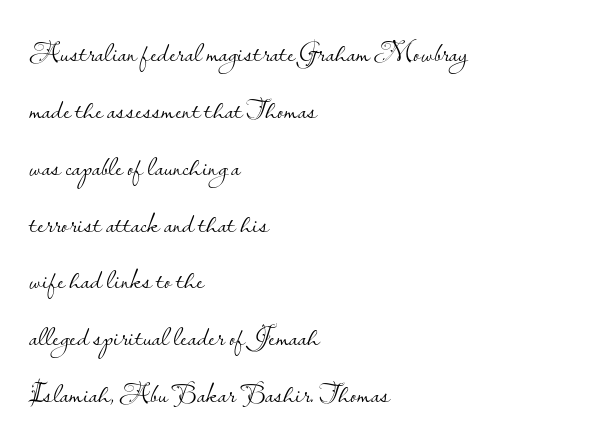
{"serif": "no", "bold": "no", "weight": "light", "width": "normal", "stroke_contrast": "low", "x_height": "small", "monospaced": "no", "underline": "no", "align": "left", "line_spacing": "loose", "line_spacing_ratio": 1.96, "letter_spacing": "normal", "letter_spacing_em": 0.0, "glyph_px": 29}
